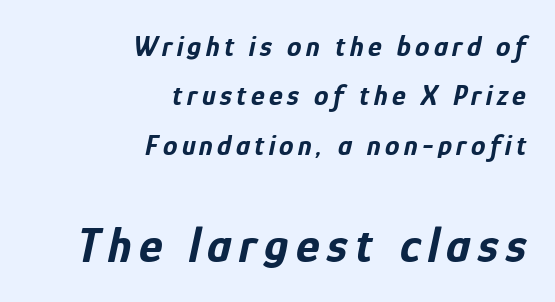
Q: Is the text bold? A: Yes.
Q: Is the text italic (slanted)? A: Yes, it leans right by about 12 degrees.
Q: Is the text underlined? A: No.
Q: How is the paragraph aligned? A: Right-aligned.
Q: Is the spacing between lines tight, normal or loose? A: Normal.
Q: Which block of text is set in a larger size, the first (top) or the second (bottom)? A: The second (bottom) one.
Q: Width (condensed, normal, or wide)? A: Condensed.
Q: Stroke contrast? A: Low.
Q: x-height? A: Medium.
Q: Monospaced? A: No.
